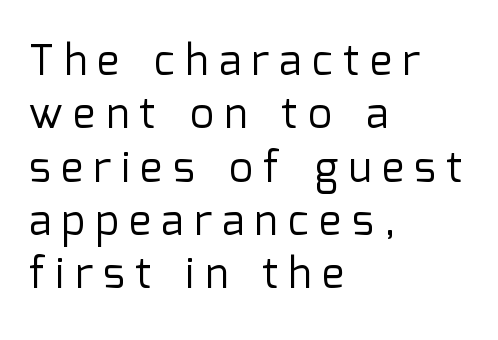
{"serif": "no", "italic": "no", "bold": "no", "weight": "regular", "width": "normal", "stroke_contrast": "low", "x_height": "medium", "monospaced": "no", "underline": "no", "align": "left", "line_spacing": "normal", "line_spacing_ratio": 1.27, "letter_spacing": "wide", "letter_spacing_em": 0.25, "glyph_px": 42}
